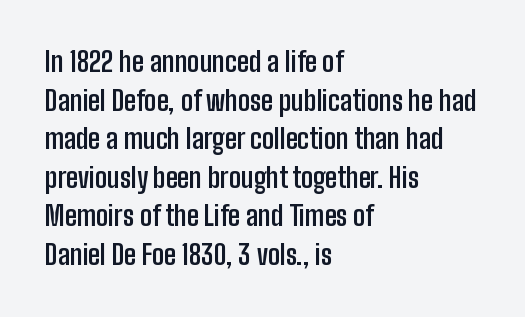
{"italic": "no", "bold": "yes", "underline": "no", "align": "left", "line_spacing": "normal", "line_spacing_ratio": 1.43, "letter_spacing": "normal", "letter_spacing_em": 0.0, "glyph_px": 27}
